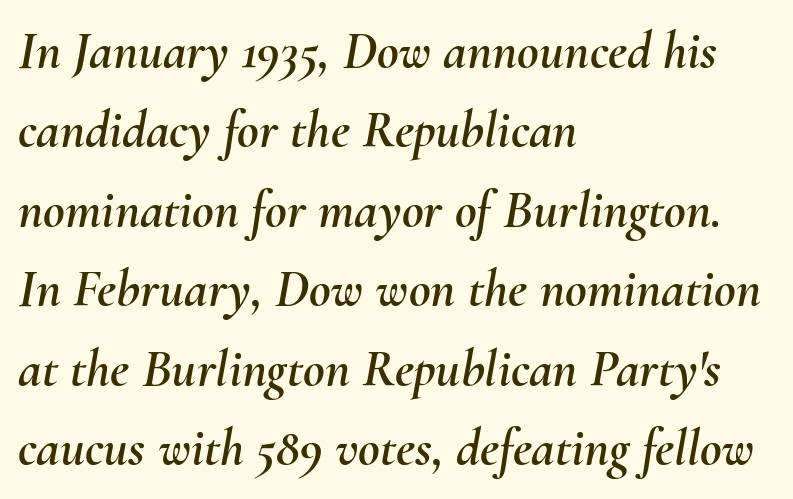
The image shows 53 px text type, italic (leaning right); set left-aligned, normal line spacing (1.5x), normal letter spacing, not underlined; medium stroke contrast and a small x-height.
